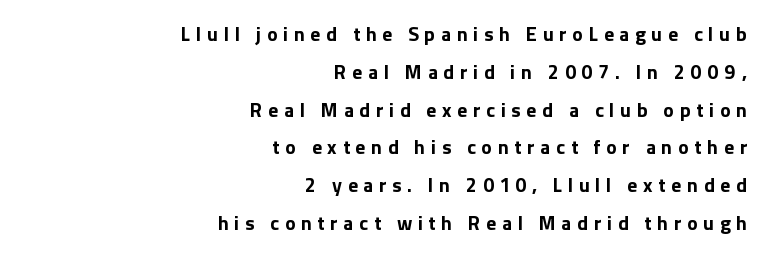
Q: Is the text bold? A: Yes.
Q: Is the text italic (slanted)? A: No, it is upright.
Q: Is the text underlined? A: No.
Q: How is the paragraph aligned? A: Right-aligned.
Q: Is the spacing between letters normal or unusually wide? A: Unusually wide.
